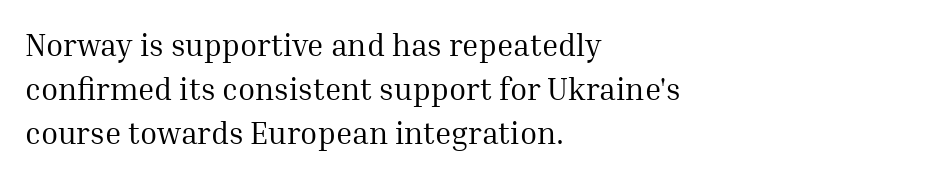
These lines are rendered in a variable-pitch font. Type without underlining. Left-aligned paragraph, ragged on the right. The space between consecutive lines is moderate. These glyphs show unthickened strokes, regular width or finer. Here the glyphs are tracked normally, forming tight word shapes.
